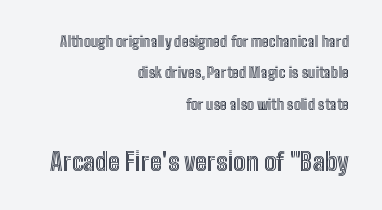
The image shows 24 px text type, upright; set right-aligned, loose line spacing (2.25x), normal letter spacing, not underlined; the second (bottom) block is 1.71x larger.
